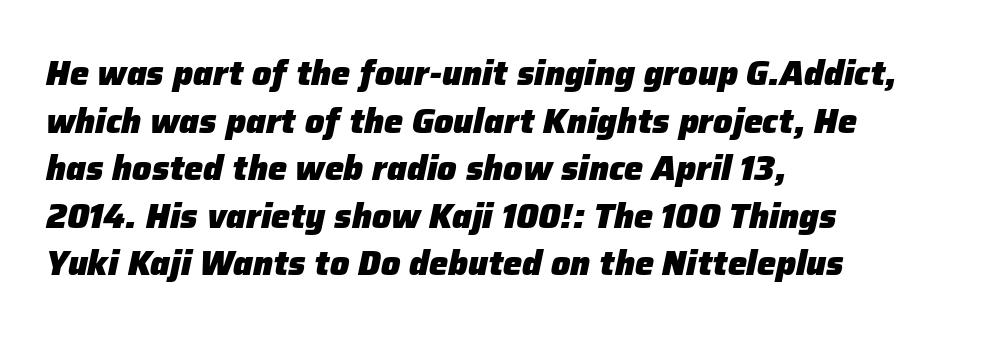
Q: Is the text bold? A: Yes.
Q: Is the text italic (slanted)? A: Yes, it leans right by about 12 degrees.
Q: Is the text underlined? A: No.
Q: How is the paragraph aligned? A: Left-aligned.
Q: Is the spacing between letters normal or unusually wide? A: Normal.
Q: Is the spacing between lines tight, normal or loose? A: Normal.
Q: Width (condensed, normal, or wide)? A: Normal.
Q: Stroke contrast? A: Low.
Q: x-height? A: Medium.
Q: Monospaced? A: No.
